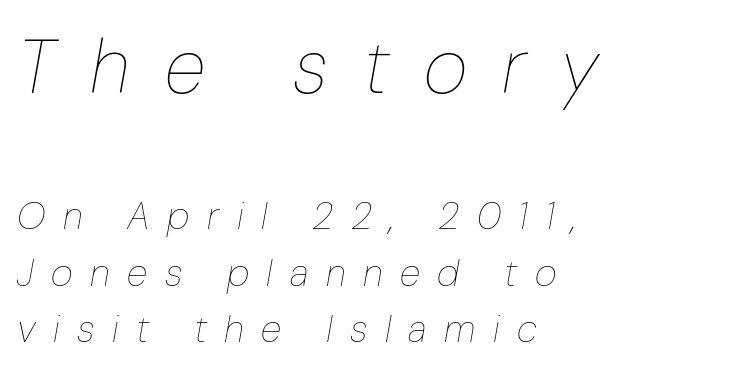
The image shows 76 px thin, condensed type, italic (leaning right); set left-aligned, normal line spacing (1.49x), unusually wide letter spacing (+0.46 em), not underlined; the first (top) block is 2.0x larger; low stroke contrast and a medium x-height.
